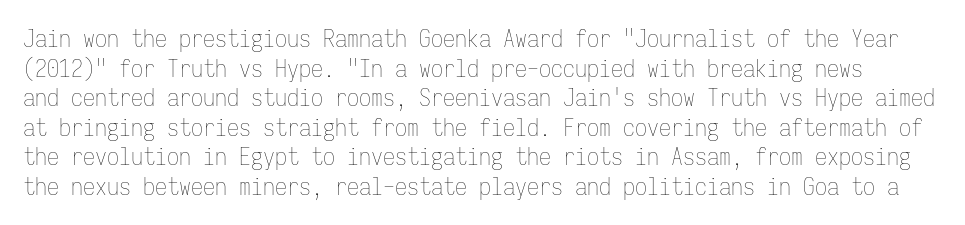
The image shows 24 px text type, upright; set line spacing 1.23x, normal letter spacing, not underlined.
